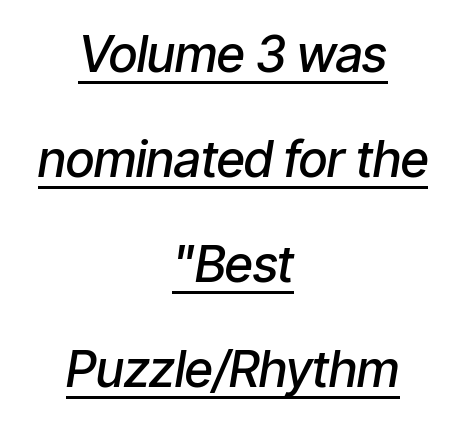
The image shows 50 px semibold, condensed type, italic (leaning right); set centered, loose line spacing (2.1x), normal letter spacing, underlined; low stroke contrast and a medium x-height.
